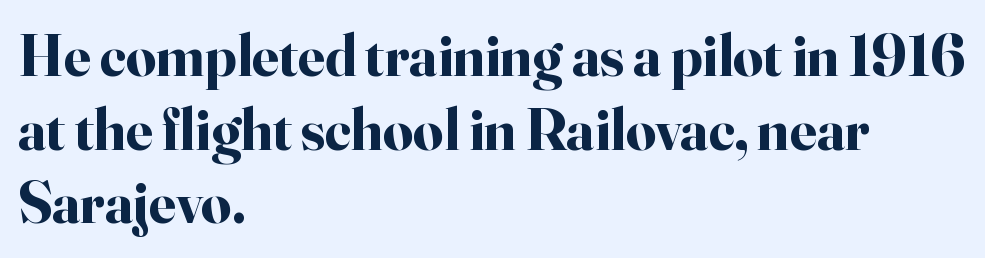
The font is running at its bold setting. Italic? Not at all — the glyphs are vertical. Words float on clear page, feet unadorned. The passage shown stacks its lines at a standard gap.
